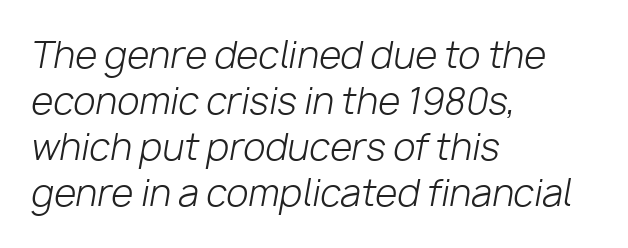
Q: Is the text bold? A: No.
Q: Is the text italic (slanted)? A: Yes, it leans right by about 10 degrees.
Q: Is the text underlined? A: No.
Q: How is the paragraph aligned? A: Left-aligned.
Q: Is the spacing between letters normal or unusually wide? A: Normal.
Q: Is the spacing between lines tight, normal or loose? A: Normal.
Q: Width (condensed, normal, or wide)? A: Normal.
Q: Stroke contrast? A: Low.
Q: x-height? A: Medium.
Q: Monospaced? A: No.
